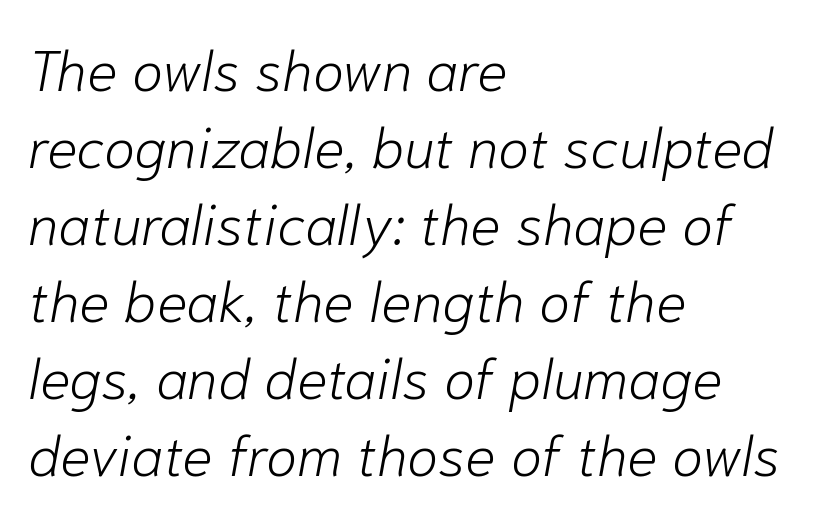
What stands out about the letter spacing? Nothing — it is the standard amount. These lines are set flush left with a ragged right edge. This sample has the flowing, uneven cadence of proportional lettering. Vertically, the passage feels balanced, rows spaced as you'd expect. The passage shown is not underscored anywhere. The font is comparable to plain body text, perhaps lighter.
